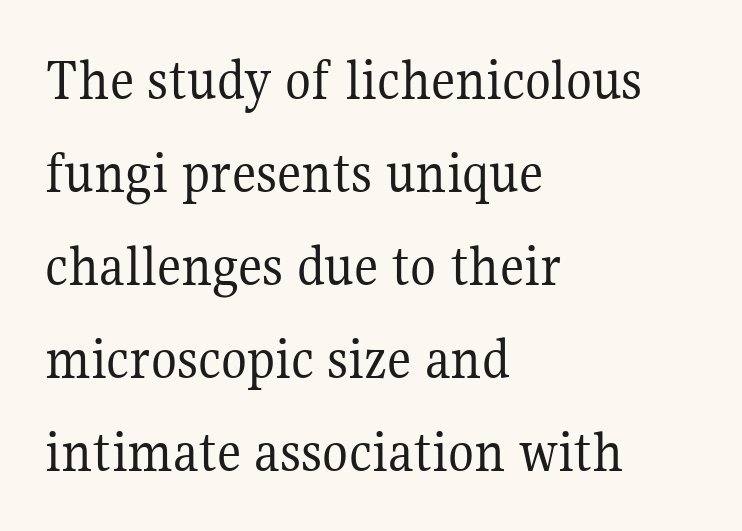
{"serif": "yes", "italic": "no", "bold": "no", "weight": "regular", "width": "normal", "stroke_contrast": "medium", "x_height": "medium", "monospaced": "no", "underline": "no", "align": "left", "line_spacing": "normal", "line_spacing_ratio": 1.55, "letter_spacing": "normal", "letter_spacing_em": 0.0, "glyph_px": 60}
